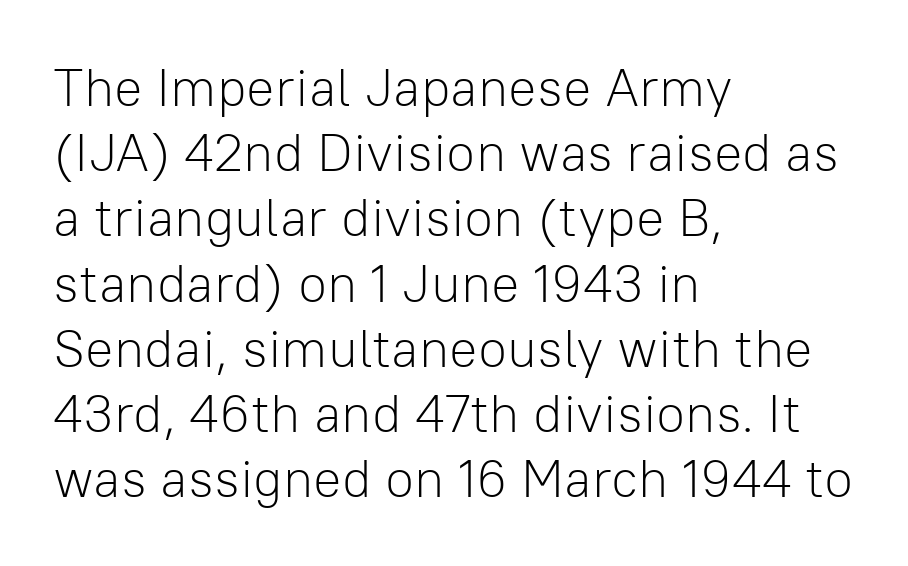
{"serif": "no", "italic": "no", "bold": "no", "weight": "light", "width": "normal", "stroke_contrast": "low", "x_height": "medium", "monospaced": "no", "underline": "no", "align": "left", "line_spacing_ratio": 1.23, "letter_spacing": "normal", "letter_spacing_em": 0.0, "glyph_px": 53}
